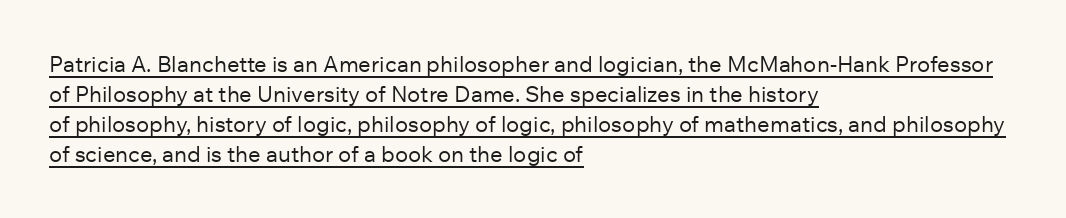
The image shows 22 px text type, upright; set left-aligned, normal line spacing (1.37x), normal letter spacing, underlined.
